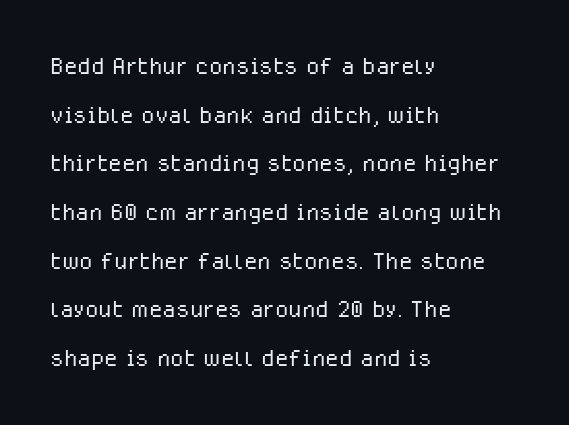
{"serif": "no", "italic": "no", "bold": "no", "weight": "light", "width": "normal", "stroke_contrast": "low", "x_height": "medium", "monospaced": "no", "underline": "no", "align": "left", "line_spacing": "normal", "line_spacing_ratio": 1.57, "letter_spacing": "normal", "letter_spacing_em": 0.0, "glyph_px": 31}
